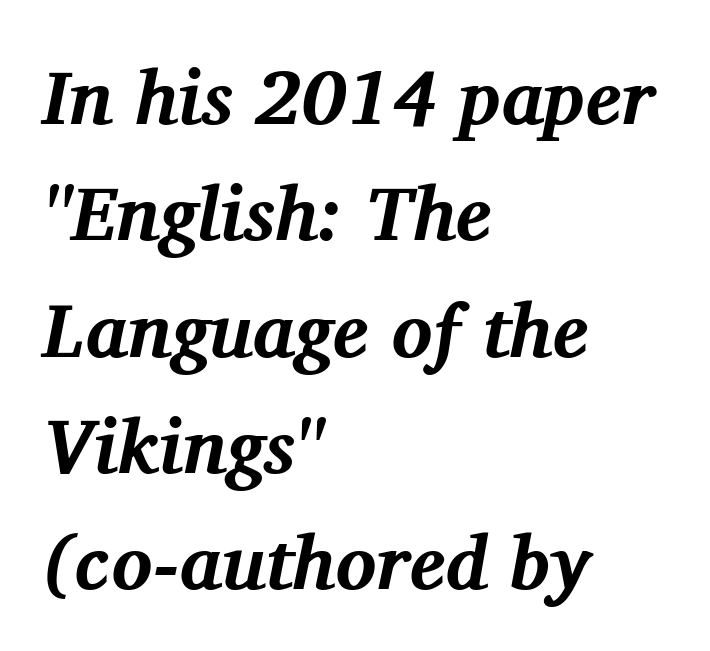
The image shows 76 px bold serif type, italic (leaning right); set left-aligned, normal line spacing (1.53x), normal letter spacing, not underlined; medium stroke contrast and a medium x-height.
